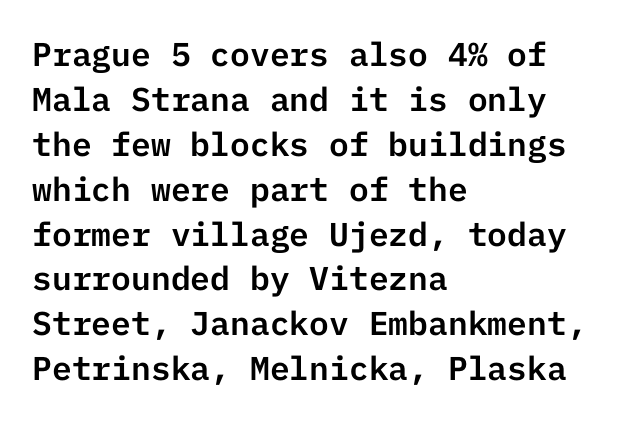
{"serif": "no", "italic": "no", "width": "normal", "stroke_contrast": "low", "x_height": "medium", "underline": "no", "align": "left", "line_spacing": "normal", "line_spacing_ratio": 1.36, "letter_spacing": "normal", "letter_spacing_em": 0.0, "glyph_px": 33}
